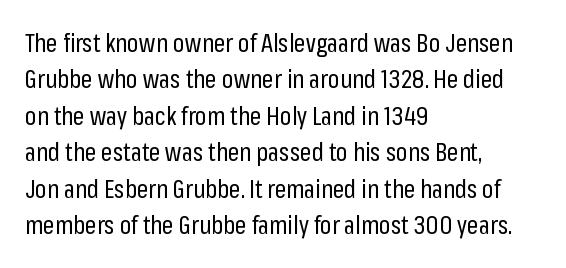
In terms of posture, this sample is upright. The passage shown has conventional tracking throughout. The zone under the glyphs is completely vacant. The lines are quadded left. These glyphs show unthickened strokes, regular width or finer. Rows of type keep a routine distance in the vertical direction.
